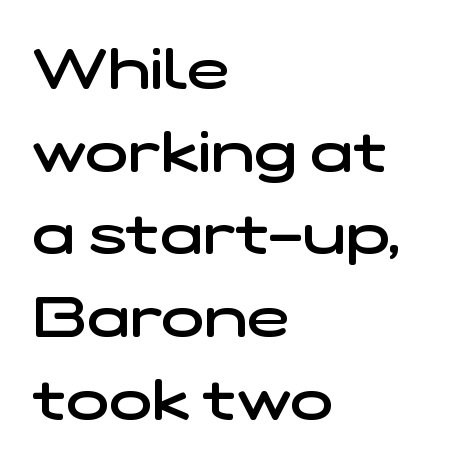
{"serif": "no", "bold": "semi", "weight": "semibold", "width": "wide", "stroke_contrast": "low", "x_height": "medium", "monospaced": "no", "underline": "no", "align": "left", "line_spacing": "normal", "line_spacing_ratio": 1.45, "letter_spacing": "normal", "letter_spacing_em": 0.0, "glyph_px": 57}
